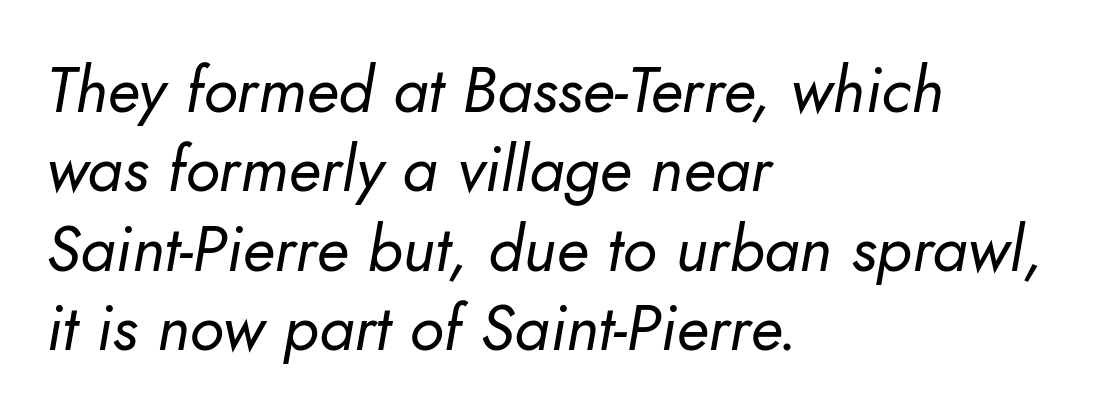
{"italic": "yes", "lean": "right", "slant_degrees": 10, "bold": "no", "weight": "regular", "width": "normal", "stroke_contrast": "low", "x_height": "small", "monospaced": "no", "underline": "no", "align": "left", "line_spacing_ratio": 1.24, "letter_spacing": "normal", "letter_spacing_em": 0.0, "glyph_px": 64}
